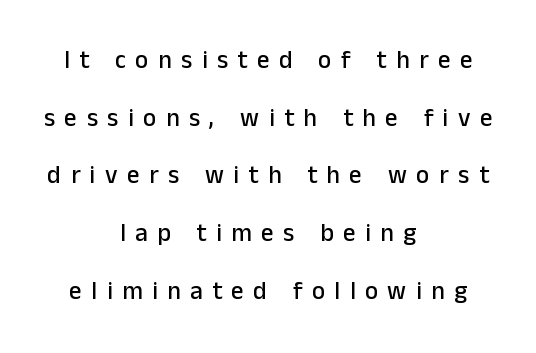
The image shows 25 px text type, upright; set centered, loose line spacing (2.31x), unusually wide letter spacing (+0.38 em), not underlined.
